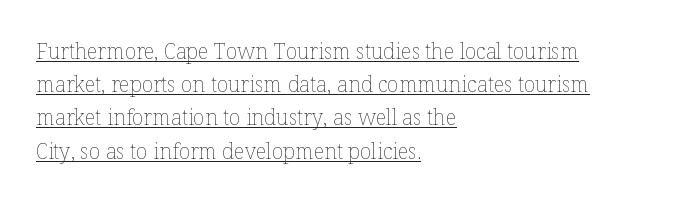
The image shows 21 px text type, upright; set left-aligned, normal line spacing (1.58x), normal letter spacing, underlined.
